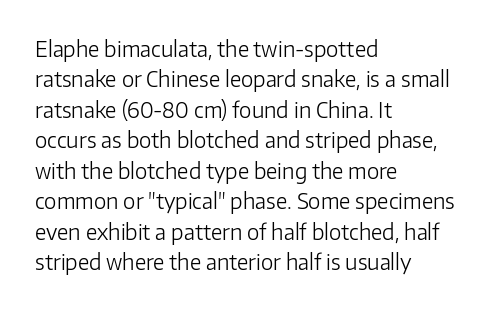
Q: Is the text bold? A: No.
Q: Is the text italic (slanted)? A: No, it is upright.
Q: Is the text underlined? A: No.
Q: How is the paragraph aligned? A: Left-aligned.
Q: Is the spacing between letters normal or unusually wide? A: Normal.
Q: Is the spacing between lines tight, normal or loose? A: Normal.
